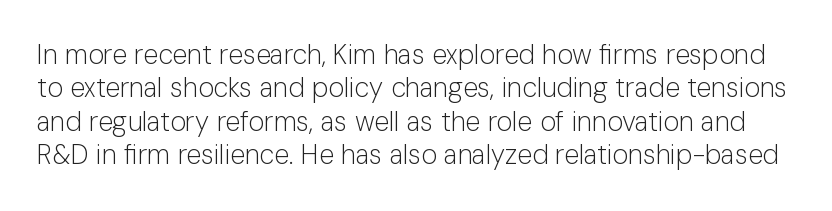
Upright lettering throughout. Default kerning and tracking; the words read as compact shapes. Descenders are the only things crossing below the line. No chunkiness to these letters — they're not bold.
